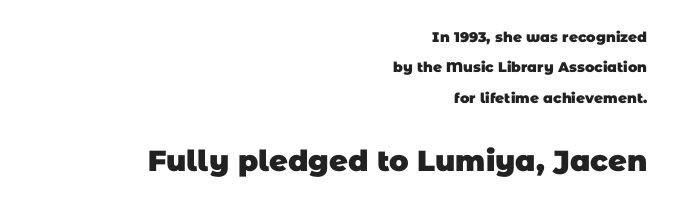
The image shows 29 px heavy sans-serif type; set right-aligned, loose line spacing (2.17x), normal letter spacing, not underlined; the second (bottom) block is 2.07x larger; low stroke contrast and a large x-height.
